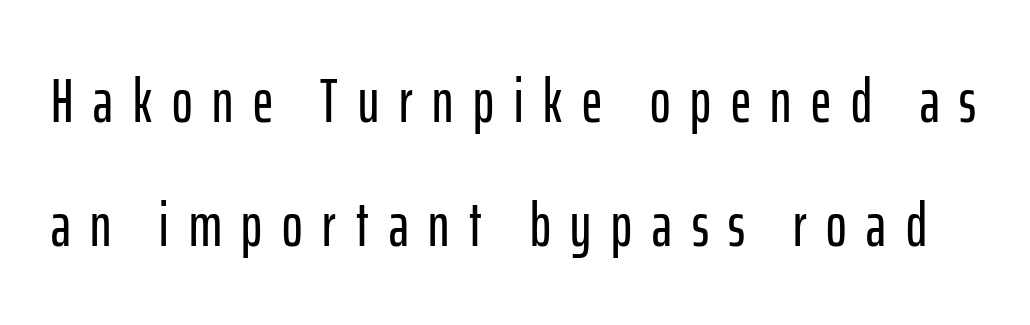
The image shows 62 px condensed sans-serif type, upright; set loose line spacing (2.0x), unusually wide letter spacing (+0.32 em), not underlined; low stroke contrast and a medium x-height.
